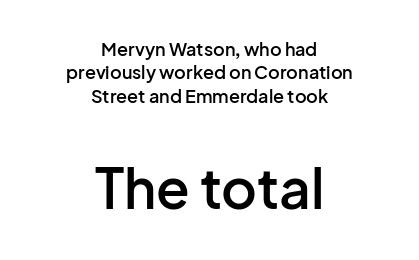
This rendering employs a face without finishing strokes, i.e., a sans-serif. The line texture is even and compact thanks to regular tracking. Regarding leading, the lines here are spaced in the standard way. Looks like regular typesetting: each glyph gets only the width it needs. The passage shown is not underscored anywhere. Which margin do the lines hug? Neither — every line sits in the middle.
